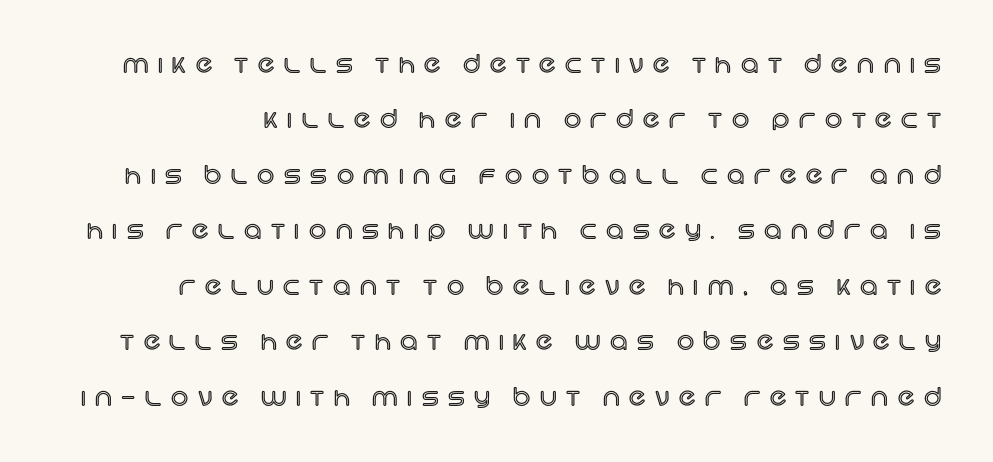
Here the glyphs are tracked loosely, breaking word shapes into spaced letters. Vertical spacing — loose. Designer's note — italics off, roman on. Only glyphs here, with clear space below each row.
